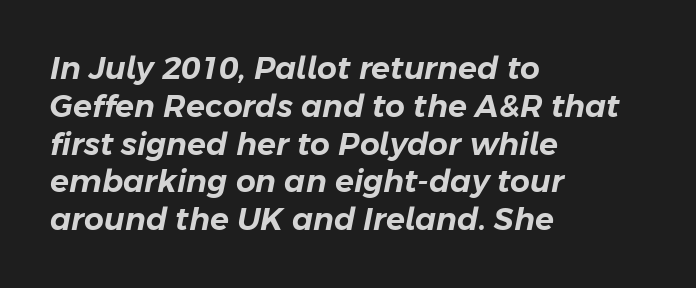
{"italic": "yes", "lean": "right", "slant_degrees": 11, "width": "normal", "stroke_contrast": "low", "x_height": "medium", "monospaced": "no", "underline": "no", "align": "left", "line_spacing_ratio": 1.22, "letter_spacing": "normal", "letter_spacing_em": 0.0, "glyph_px": 31}
